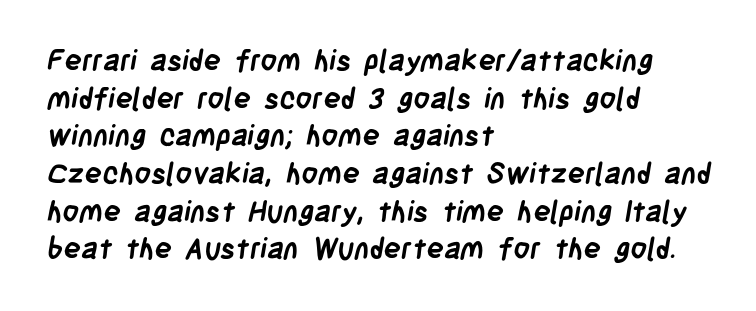
{"serif": "no", "bold": "yes", "weight": "semibold", "width": "condensed", "stroke_contrast": "low", "x_height": "large", "monospaced": "no", "underline": "no", "align": "left", "line_spacing": "normal", "line_spacing_ratio": 1.3, "letter_spacing": "normal", "letter_spacing_em": 0.0, "glyph_px": 29}
